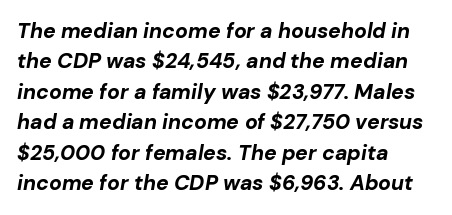
{"italic": "yes", "lean": "right", "slant_degrees": 10, "bold": "yes", "underline": "no", "align": "left", "line_spacing": "normal", "line_spacing_ratio": 1.45, "letter_spacing": "normal", "letter_spacing_em": 0.0, "glyph_px": 21}
